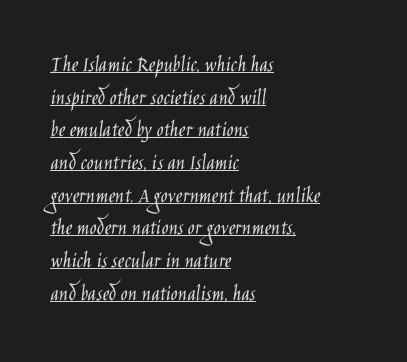
Short and long lines alike share a common starting point at left. A typesetter would call this leading conventional body-copy spacing. Inter-character spacing is left at the font's built-in metrics. Bold? No — there's no thickening of the strokes. The words here are underlined.
